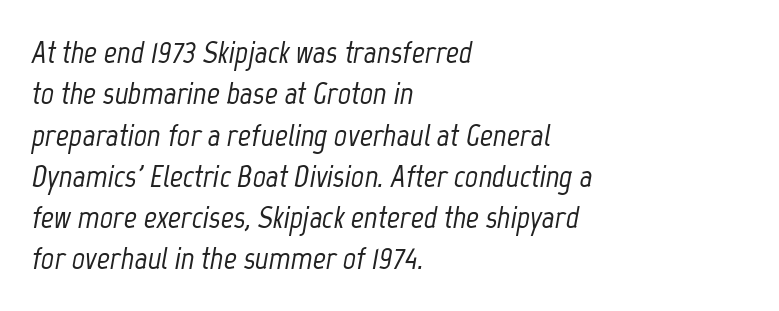
The image shows 32 px condensed type, italic (leaning right); set left-aligned, normal line spacing (1.29x), normal letter spacing, not underlined; low stroke contrast and a medium x-height.
